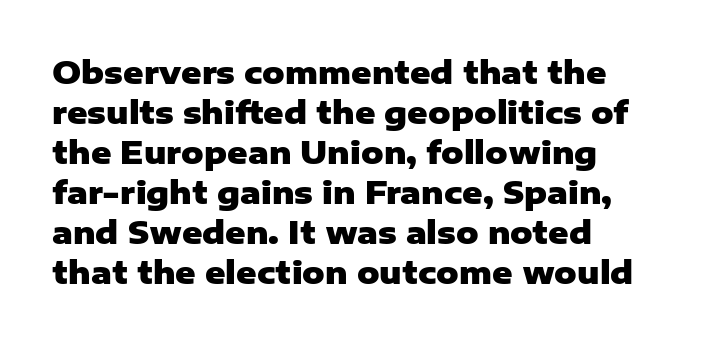
Q: Is the text bold? A: Yes.
Q: Is the text italic (slanted)? A: No, it is upright.
Q: Is the typeface a serif or a sans-serif typeface? A: Sans-serif.
Q: Is the text underlined? A: No.
Q: How is the paragraph aligned? A: Left-aligned.
Q: Is the spacing between letters normal or unusually wide? A: Normal.
Q: Is the spacing between lines tight, normal or loose? A: Normal.
Q: Width (condensed, normal, or wide)? A: Normal.
Q: Stroke contrast? A: Low.
Q: x-height? A: Medium.
Q: Monospaced? A: No.
